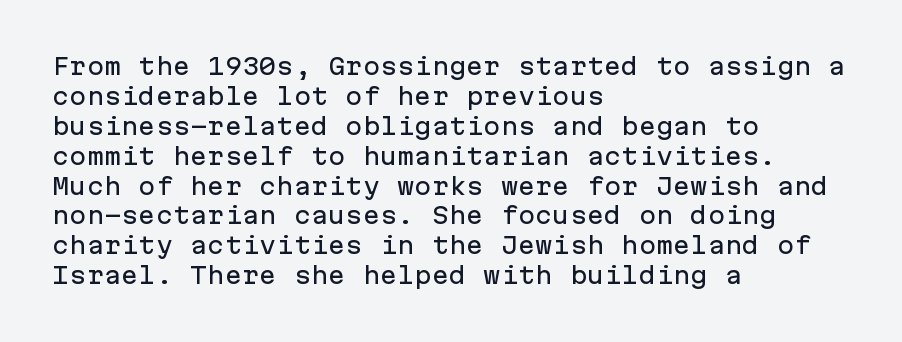
{"italic": "no", "underline": "no", "align": "left", "line_spacing": "normal", "line_spacing_ratio": 1.3, "letter_spacing": "normal", "letter_spacing_em": 0.0, "glyph_px": 23}
